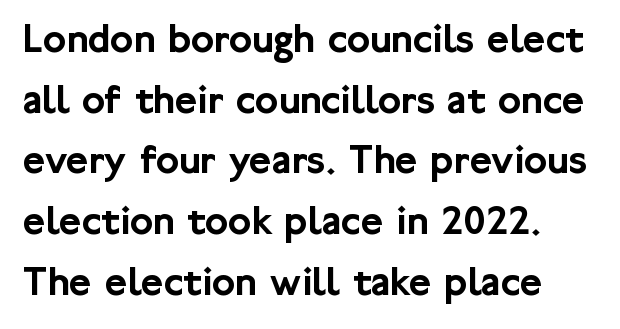
The image shows 43 px sans-serif type, upright; set normal line spacing (1.41x), normal letter spacing, not underlined; low stroke contrast and a medium x-height.
